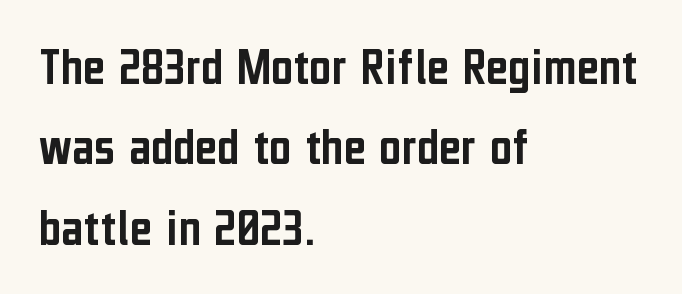
{"serif": "no", "italic": "no", "width": "condensed", "stroke_contrast": "low", "x_height": "medium", "monospaced": "no", "underline": "no", "align": "left", "line_spacing": "normal", "line_spacing_ratio": 1.49, "letter_spacing": "normal", "letter_spacing_em": 0.0, "glyph_px": 54}
